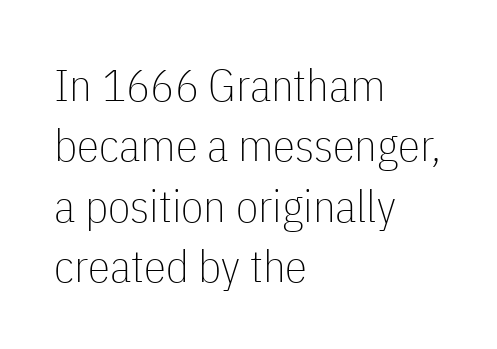
Q: Is the text bold? A: No.
Q: Is the text italic (slanted)? A: No, it is upright.
Q: Is the typeface a serif or a sans-serif typeface? A: Sans-serif.
Q: Is the text underlined? A: No.
Q: How is the paragraph aligned? A: Left-aligned.
Q: Is the spacing between letters normal or unusually wide? A: Normal.
Q: Is the spacing between lines tight, normal or loose? A: Normal.
Q: Width (condensed, normal, or wide)? A: Condensed.
Q: Stroke contrast? A: Low.
Q: x-height? A: Medium.
Q: Monospaced? A: No.
